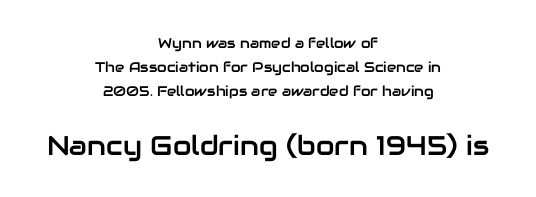
{"italic": "no", "underline": "no", "align": "center", "line_spacing_ratio": 1.72, "letter_spacing": "normal", "letter_spacing_em": 0.0, "larger_block": "second", "size_ratio": 1.93, "glyph_px": 27}
